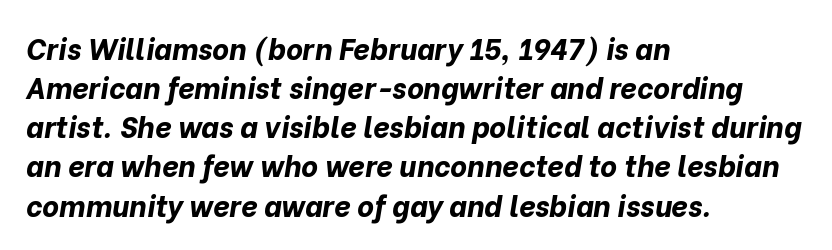
Quick note: italic. Baseline-to-baseline distance is the conventional proportion of letter height. Here the designer chose a conventional face with non-uniform glyph widths. The rendering anchors every line to the left-hand side. Is the letter spacing exaggerated? No — it looks like the ordinary default. Anything drawn beneath the words? Only blank space.
